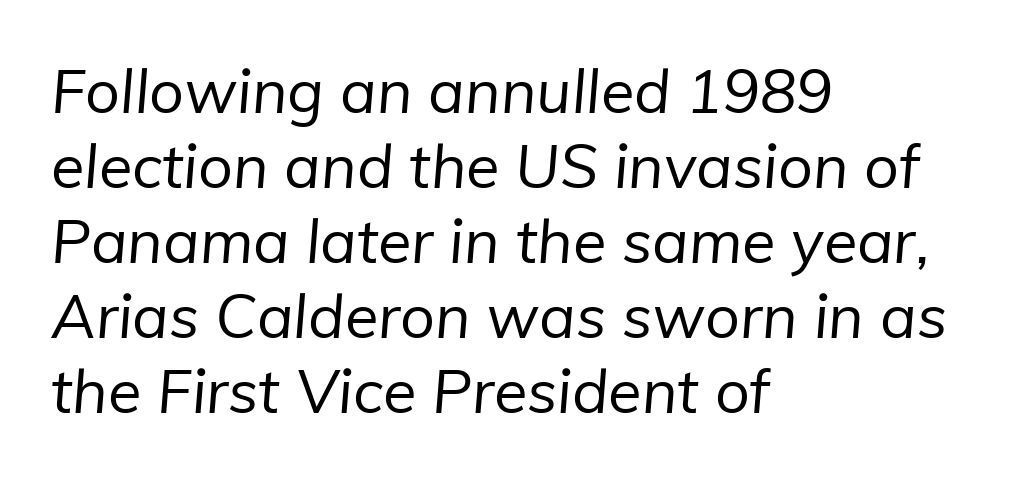
The space beneath each line is pristine and unruled. These lines are composed in type without serifs. Visually the block forms a straight wall on the left and a jagged coastline on the right. The gaps between neighbouring characters are ordinary and unremarkable. A quiet, ordinary-to-light weight characterises the typeface.
